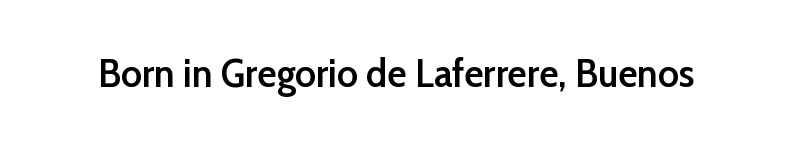
The rendering uses natural spacing where letterforms have individual widths. The area under the type is left untouched. Does the type have serifs? No, each stem ends abruptly. The specimen reads as upright at a glance. A somewhat darkened texture: the type is semibold rather than bold. You could call the tracking neutral — neither tight nor loose.
